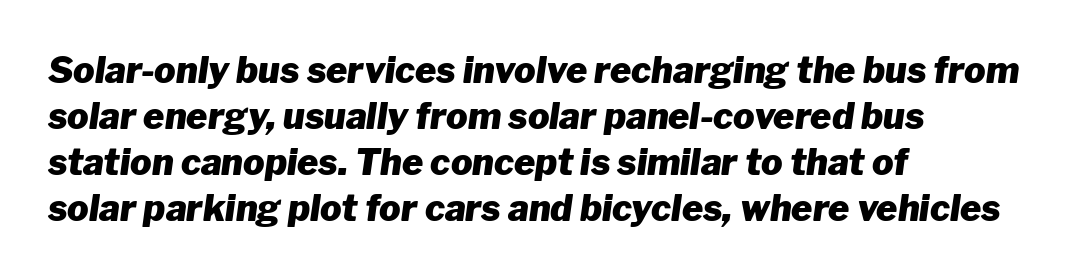
Q: Is the text bold? A: Yes.
Q: Is the text italic (slanted)? A: Yes, it leans right by about 8 degrees.
Q: Is the text underlined? A: No.
Q: How is the paragraph aligned? A: Left-aligned.
Q: Is the spacing between letters normal or unusually wide? A: Normal.
Q: Is the spacing between lines tight, normal or loose? A: Normal.
Q: Width (condensed, normal, or wide)? A: Normal.
Q: Stroke contrast? A: Low.
Q: x-height? A: Medium.
Q: Monospaced? A: No.
